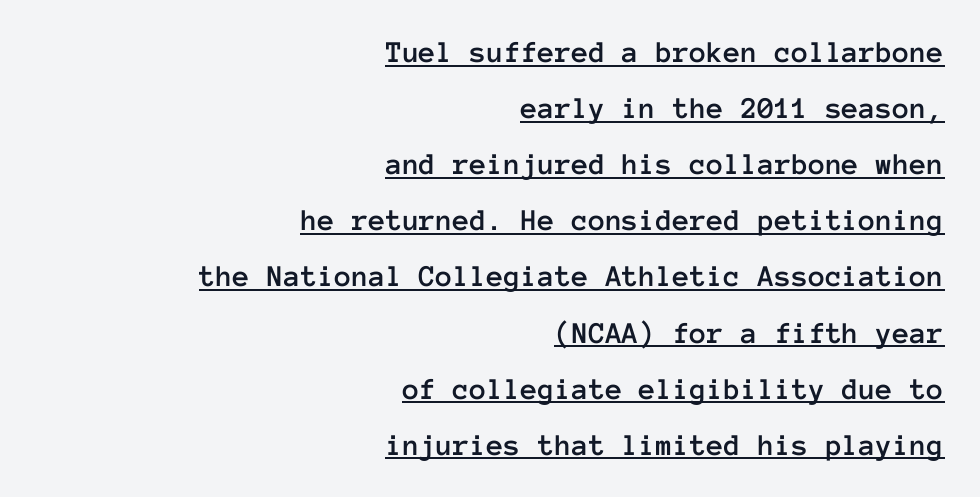
The image shows 31 px text type, upright, monospaced; set right-aligned, line spacing 1.81x, normal letter spacing, underlined; low stroke contrast and a medium x-height.
